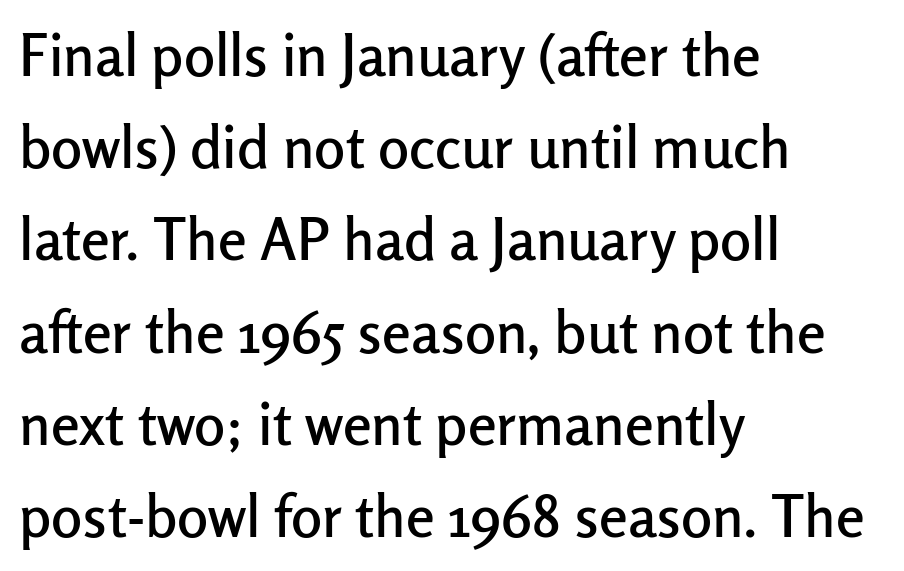
Q: Is the text italic (slanted)? A: No, it is upright.
Q: Is the typeface a serif or a sans-serif typeface? A: Sans-serif.
Q: Is the text underlined? A: No.
Q: How is the paragraph aligned? A: Left-aligned.
Q: Is the spacing between letters normal or unusually wide? A: Normal.
Q: Is the spacing between lines tight, normal or loose? A: Normal.
Q: Width (condensed, normal, or wide)? A: Normal.
Q: Stroke contrast? A: Low.
Q: x-height? A: Medium.
Q: Monospaced? A: No.
